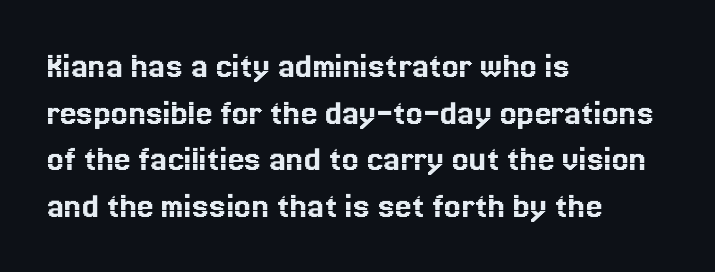
The image shows 37 px text type, upright; set left-aligned, normal line spacing (1.26x), normal letter spacing, not underlined; a medium x-height.
